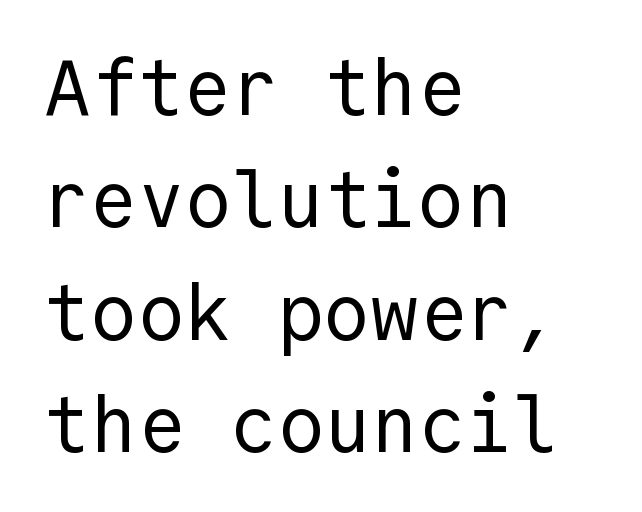
{"serif": "no", "italic": "no", "bold": "no", "weight": "regular", "width": "normal", "x_height": "medium", "monospaced": "yes", "underline": "no", "align": "left", "line_spacing": "normal", "line_spacing_ratio": 1.44, "letter_spacing": "normal", "letter_spacing_em": 0.0, "glyph_px": 78}
